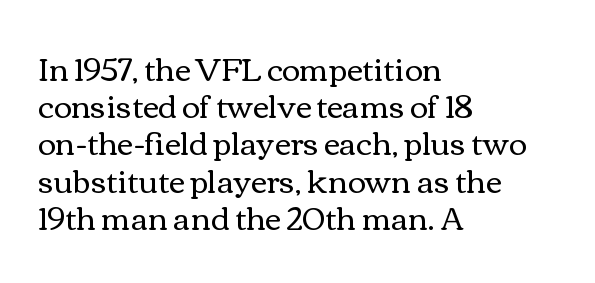
{"italic": "no", "bold": "no", "weight": "regular", "width": "wide", "stroke_contrast": "medium", "x_height": "medium", "monospaced": "no", "underline": "no", "align": "left", "line_spacing_ratio": 1.2, "letter_spacing": "normal", "letter_spacing_em": 0.0, "glyph_px": 31}
